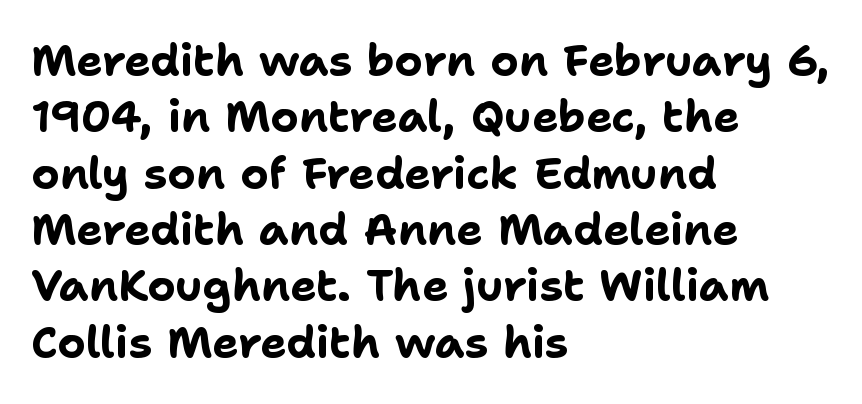
The image shows 44 px bold sans-serif type, upright; set left-aligned, normal line spacing (1.28x), normal letter spacing, not underlined; low stroke contrast and a medium x-height.
